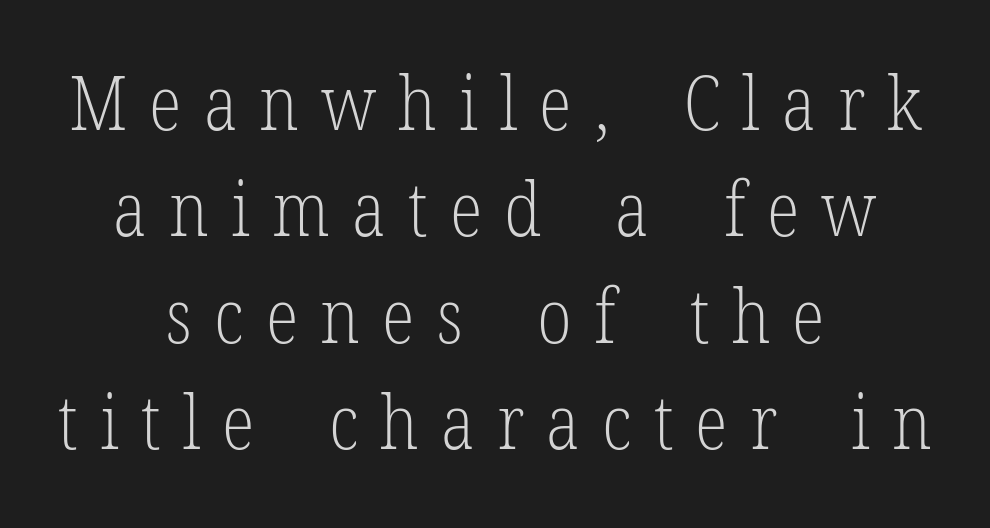
The face used here is rendered with a markedly widened letterfit. Do the characters align in a grid? No, the font is proportional. This rendering uses center alignment, leaving both contours irregular but symmetric. The type sits square on the baseline with zero lean. Stroke mass is kept to a normal reading level or below. This is serif lettering, the kind often seen in printed books.
